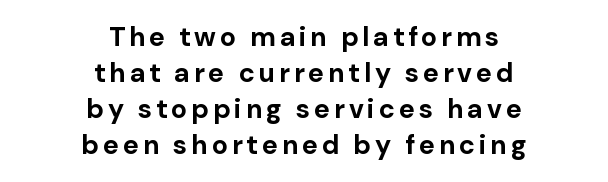
Q: Is the text bold? A: Yes.
Q: Is the text italic (slanted)? A: No, it is upright.
Q: Is the text underlined? A: No.
Q: How is the paragraph aligned? A: Centered.
Q: Is the spacing between lines tight, normal or loose? A: Normal.
